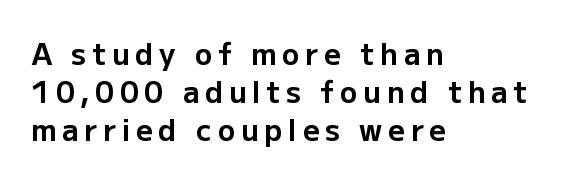
The rendering uses natural spacing where letterforms have individual widths. Lines of text with bare space underneath. Each new line begins a customary step beneath the previous one. The face used here has the dense, thick strokes of a bold.
